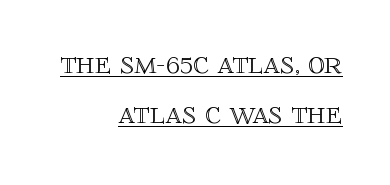
Spacing verdict: proportional, widths tailored to each character. How are the letters spaced? Ordinarily, with no added tracking. Upright lettering throughout. Like a heading marked for emphasis, these lines bear an underscore.
